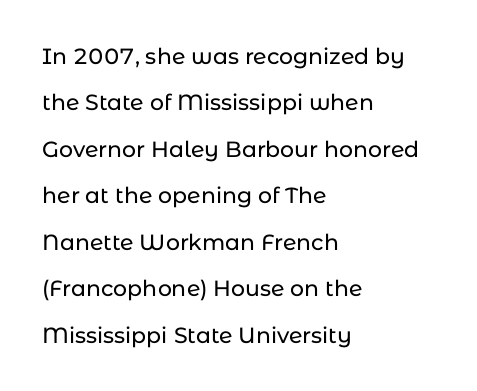
{"italic": "no", "underline": "no", "align": "left", "line_spacing": "loose", "line_spacing_ratio": 2.11, "letter_spacing": "normal", "letter_spacing_em": 0.0, "glyph_px": 22}
